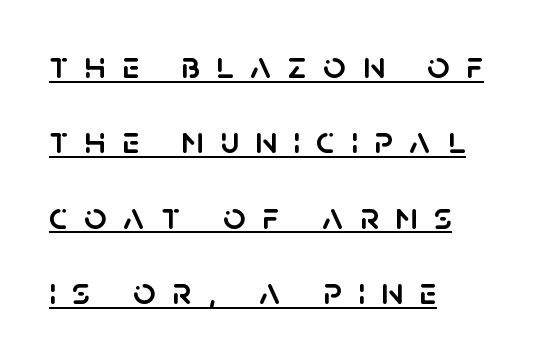
{"serif": "no", "italic": "no", "width": "normal", "stroke_contrast": "low", "x_height": "large", "monospaced": "no", "underline": "yes", "align": "left", "line_spacing": "loose", "line_spacing_ratio": 1.93, "letter_spacing": "wide", "letter_spacing_em": 0.42, "glyph_px": 39}
